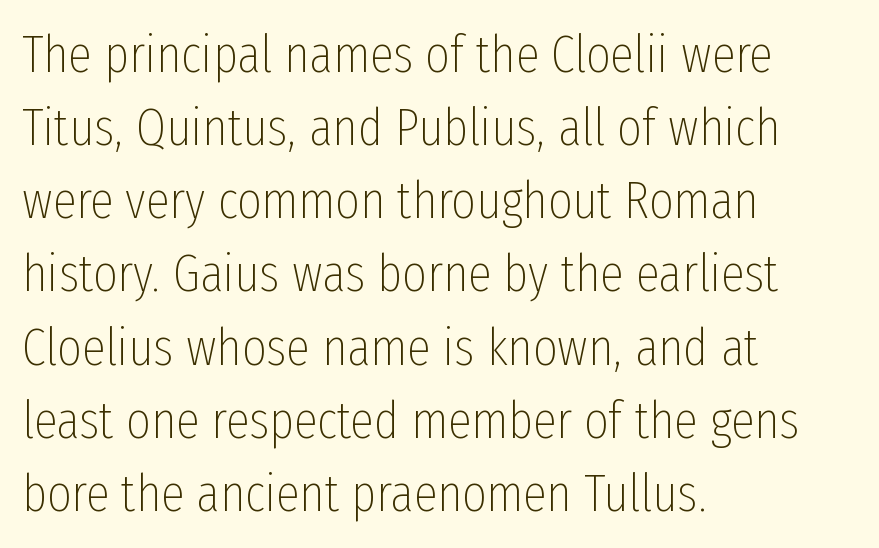
Q: Is the text bold? A: No.
Q: Is the text italic (slanted)? A: No, it is upright.
Q: Is the typeface a serif or a sans-serif typeface? A: Sans-serif.
Q: Is the text underlined? A: No.
Q: How is the paragraph aligned? A: Left-aligned.
Q: Is the spacing between letters normal or unusually wide? A: Normal.
Q: Is the spacing between lines tight, normal or loose? A: Normal.
Q: Width (condensed, normal, or wide)? A: Condensed.
Q: Stroke contrast? A: Low.
Q: x-height? A: Medium.
Q: Monospaced? A: No.
